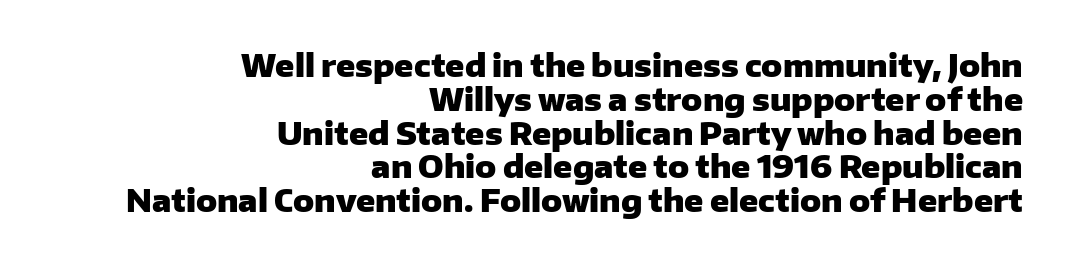
{"serif": "no", "italic": "no", "bold": "yes", "weight": "heavy", "width": "normal", "stroke_contrast": "low", "x_height": "medium", "monospaced": "no", "underline": "no", "align": "right", "line_spacing": "tight", "line_spacing_ratio": 1.09, "letter_spacing": "normal", "letter_spacing_em": 0.0, "glyph_px": 31}
